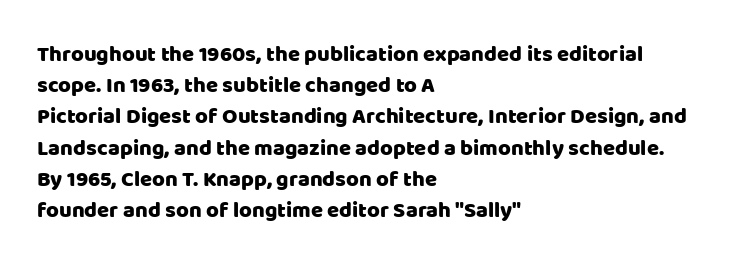
Q: Is the text italic (slanted)? A: No, it is upright.
Q: Is the text underlined? A: No.
Q: How is the paragraph aligned? A: Left-aligned.
Q: Is the spacing between letters normal or unusually wide? A: Normal.
Q: Is the spacing between lines tight, normal or loose? A: Normal.
